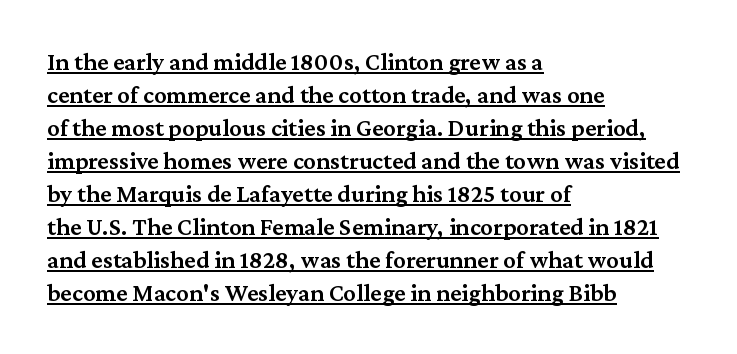
The image shows 25 px text type, upright; set left-aligned, normal line spacing (1.32x), normal letter spacing, underlined.
